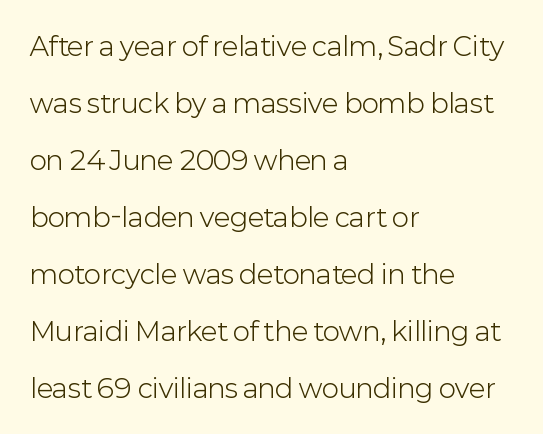
{"italic": "no", "bold": "no", "underline": "no", "align": "left", "line_spacing": "loose", "line_spacing_ratio": 2.19, "letter_spacing": "normal", "letter_spacing_em": 0.0, "glyph_px": 26}
